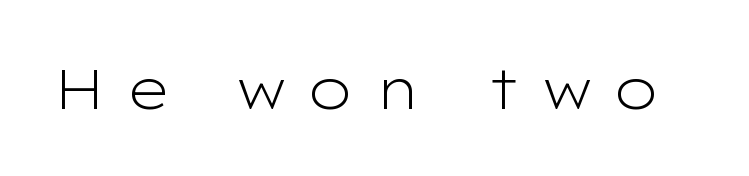
{"serif": "no", "italic": "no", "bold": "no", "weight": "light", "width": "wide", "stroke_contrast": "low", "x_height": "medium", "monospaced": "no", "underline": "no", "letter_spacing": "wide", "letter_spacing_em": 0.36, "glyph_px": 56}
